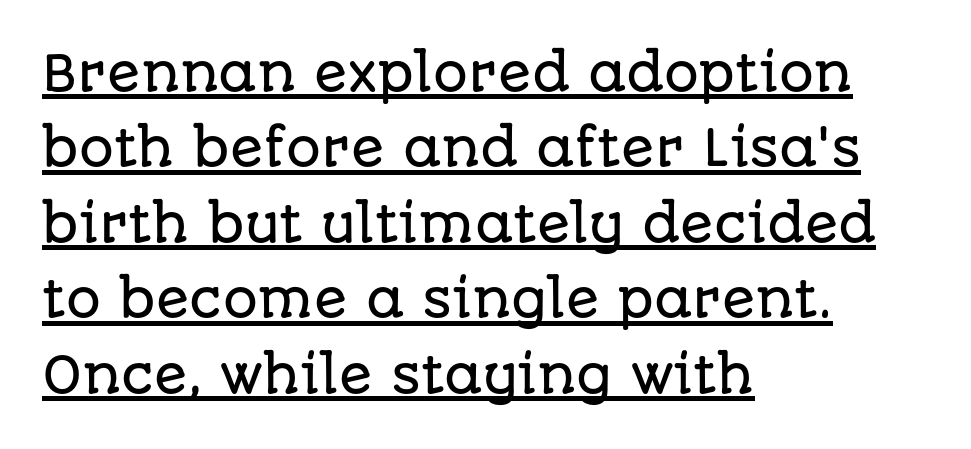
Q: Is the text italic (slanted)? A: No, it is upright.
Q: Is the typeface a serif or a sans-serif typeface? A: Sans-serif.
Q: Is the text underlined? A: Yes.
Q: How is the paragraph aligned? A: Left-aligned.
Q: Is the spacing between letters normal or unusually wide? A: Normal.
Q: Is the spacing between lines tight, normal or loose? A: Normal.
Q: Width (condensed, normal, or wide)? A: Normal.
Q: Stroke contrast? A: Low.
Q: x-height? A: Large.
Q: Monospaced? A: No.
